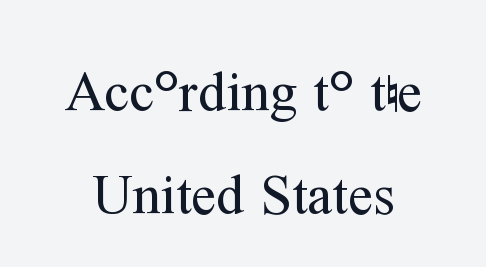
The image shows 56 px regular-weight serif type, upright; set line spacing 1.84x, normal letter spacing, not underlined; medium stroke contrast and a medium x-height.
